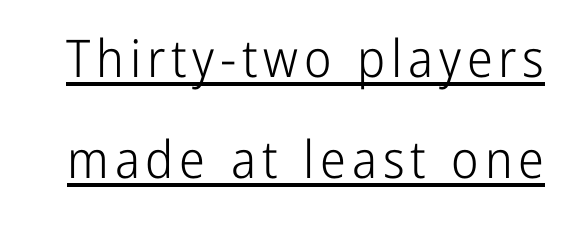
Q: Is the text bold? A: No.
Q: Is the text italic (slanted)? A: No, it is upright.
Q: Is the typeface a serif or a sans-serif typeface? A: Sans-serif.
Q: Is the text underlined? A: Yes.
Q: Is the spacing between lines tight, normal or loose? A: Loose.
Q: Width (condensed, normal, or wide)? A: Condensed.
Q: Stroke contrast? A: Low.
Q: x-height? A: Medium.
Q: Monospaced? A: No.
